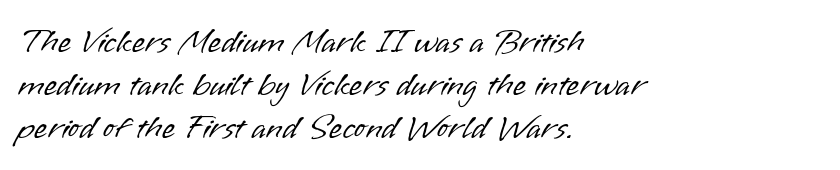
{"serif": "no", "bold": "no", "weight": "light", "width": "normal", "stroke_contrast": "low", "x_height": "small", "monospaced": "no", "underline": "no", "align": "left", "line_spacing": "normal", "line_spacing_ratio": 1.27, "letter_spacing": "normal", "letter_spacing_em": 0.0, "glyph_px": 34}
